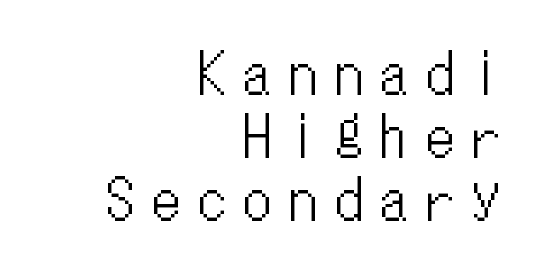
The image shows 55 px condensed type, upright, monospaced; set right-aligned, tight line spacing (1.15x), unusually wide letter spacing (+0.33 em), not underlined; low stroke contrast and a medium x-height.
